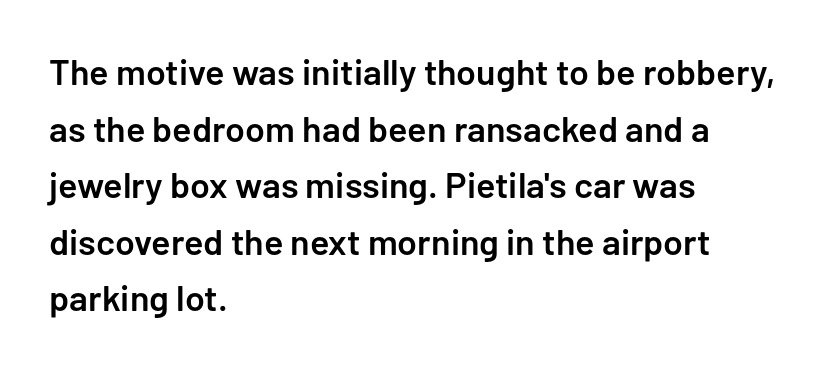
Q: Is the text bold? A: Semi-bold.
Q: Is the text italic (slanted)? A: No, it is upright.
Q: Is the typeface a serif or a sans-serif typeface? A: Sans-serif.
Q: Is the text underlined? A: No.
Q: How is the paragraph aligned? A: Left-aligned.
Q: Is the spacing between letters normal or unusually wide? A: Normal.
Q: Is the spacing between lines tight, normal or loose? A: Normal.
Q: Width (condensed, normal, or wide)? A: Normal.
Q: Stroke contrast? A: Low.
Q: x-height? A: Medium.
Q: Monospaced? A: No.
